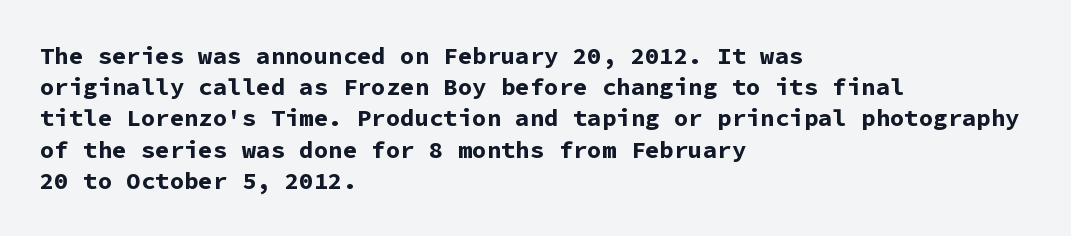
Every letter is thick-stroked: bold, no question. Line starts are locked; line ends wander. What's the leading like? Ordinary, nothing unusual. Glance below the letters and you will spot only blank space.
